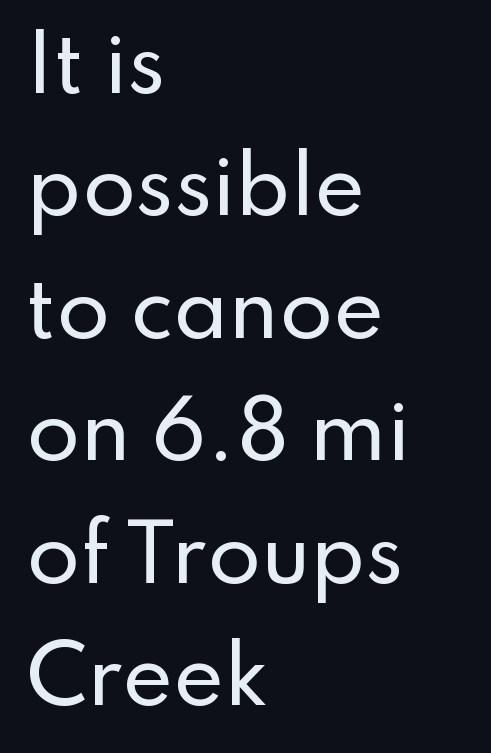
Designer's note — italics off, roman on. Observe the absence of serifs on each vertical stroke in this sample. The compositor pushed each line to the left boundary. Is this a fixed-width face? No — the glyphs have proportional, varying widths.
